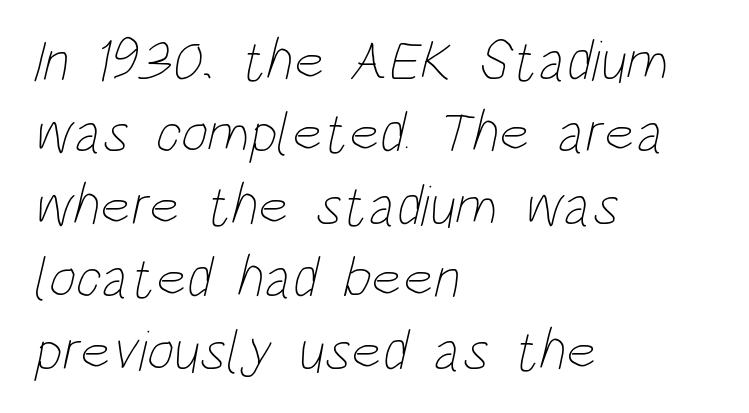
Q: Is the text bold? A: No.
Q: Is the text underlined? A: No.
Q: How is the paragraph aligned? A: Left-aligned.
Q: Is the spacing between letters normal or unusually wide? A: Normal.
Q: Is the spacing between lines tight, normal or loose? A: Normal.
Q: Width (condensed, normal, or wide)? A: Condensed.
Q: Stroke contrast? A: Low.
Q: x-height? A: Large.
Q: Monospaced? A: No.
